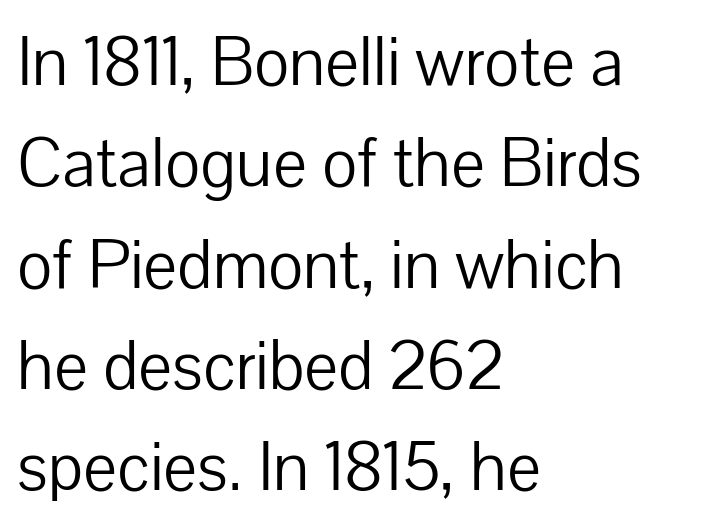
Q: Is the text bold? A: No.
Q: Is the text italic (slanted)? A: No, it is upright.
Q: Is the typeface a serif or a sans-serif typeface? A: Sans-serif.
Q: Is the text underlined? A: No.
Q: How is the paragraph aligned? A: Left-aligned.
Q: Is the spacing between letters normal or unusually wide? A: Normal.
Q: Is the spacing between lines tight, normal or loose? A: Normal.
Q: Width (condensed, normal, or wide)? A: Normal.
Q: Stroke contrast? A: Low.
Q: x-height? A: Medium.
Q: Monospaced? A: No.
